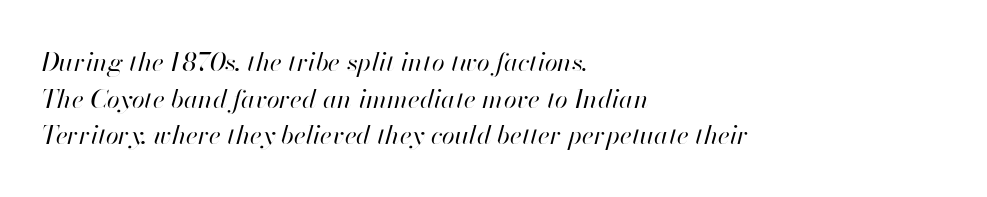
Q: Is the text bold? A: No.
Q: Is the text italic (slanted)? A: Yes, it leans right by about 13 degrees.
Q: Is the text underlined? A: No.
Q: How is the paragraph aligned? A: Left-aligned.
Q: Is the spacing between letters normal or unusually wide? A: Normal.
Q: Is the spacing between lines tight, normal or loose? A: Normal.
